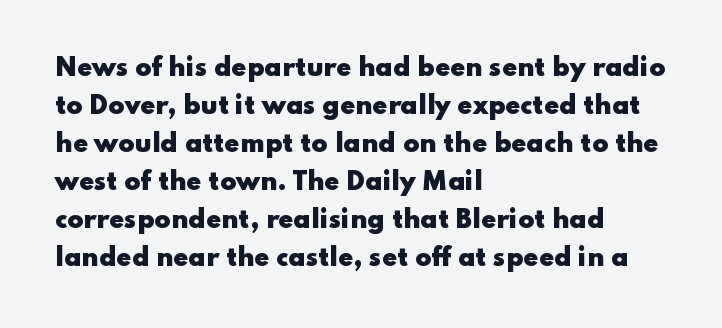
The image shows 24 px bold type, upright; set left-aligned, normal line spacing (1.58x), normal letter spacing, not underlined.
